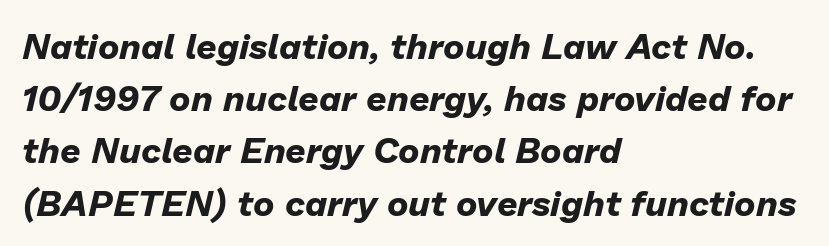
The area under the type is left untouched. The passage is arranged the way most books set body copy — flush left. Would a proofreader flag this as italicized? Yes. Observe the ordinary spacing: letters are neighbours, not strangers. Whoever set this chose a conventional vertical rhythm. Its strokes are broad and dark, the hallmark of bold type.
